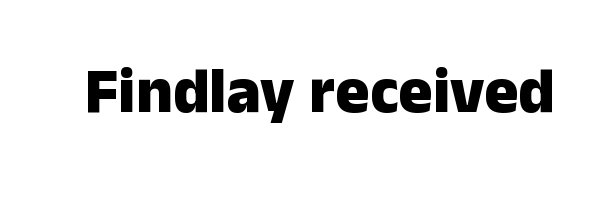
Q: Is the text bold? A: Yes.
Q: Is the text italic (slanted)? A: No, it is upright.
Q: Is the typeface a serif or a sans-serif typeface? A: Sans-serif.
Q: Is the text underlined? A: No.
Q: Is the spacing between letters normal or unusually wide? A: Normal.
Q: Width (condensed, normal, or wide)? A: Normal.
Q: Stroke contrast? A: Low.
Q: x-height? A: Medium.
Q: Monospaced? A: No.
